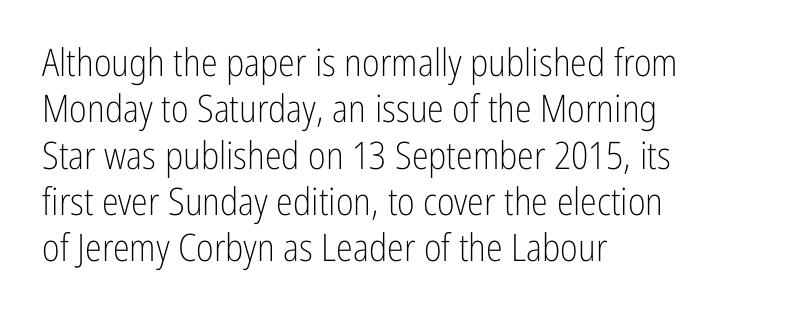
Q: Is the text bold? A: No.
Q: Is the text italic (slanted)? A: No, it is upright.
Q: Is the typeface a serif or a sans-serif typeface? A: Sans-serif.
Q: Is the text underlined? A: No.
Q: How is the paragraph aligned? A: Left-aligned.
Q: Is the spacing between letters normal or unusually wide? A: Normal.
Q: Width (condensed, normal, or wide)? A: Condensed.
Q: Stroke contrast? A: Low.
Q: x-height? A: Medium.
Q: Monospaced? A: No.
